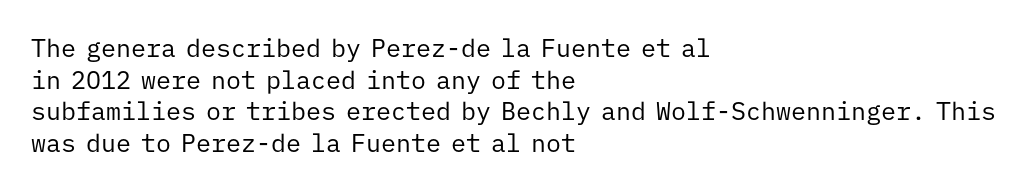
{"italic": "no", "bold": "no", "underline": "no", "align": "left", "line_spacing": "normal", "line_spacing_ratio": 1.27, "letter_spacing": "normal", "letter_spacing_em": 0.0, "glyph_px": 25}
